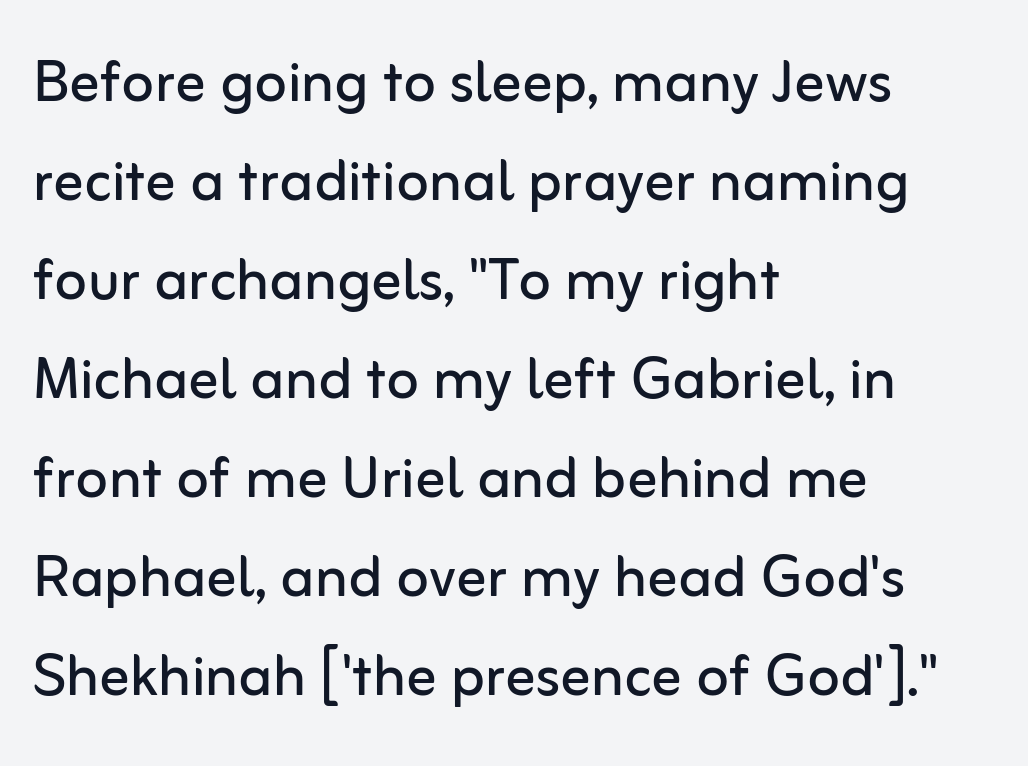
The passage shown is typed in a proportional face where columns would drift. You can tell from the bare stems that sans-serif type was used. The specimen omits any rule beneath the text block's lines. Is there any slant? The stems are plumb. Reading down the column, the eye jumps a familiar distance to each next line. The paragraph shown leans on its left margin.
